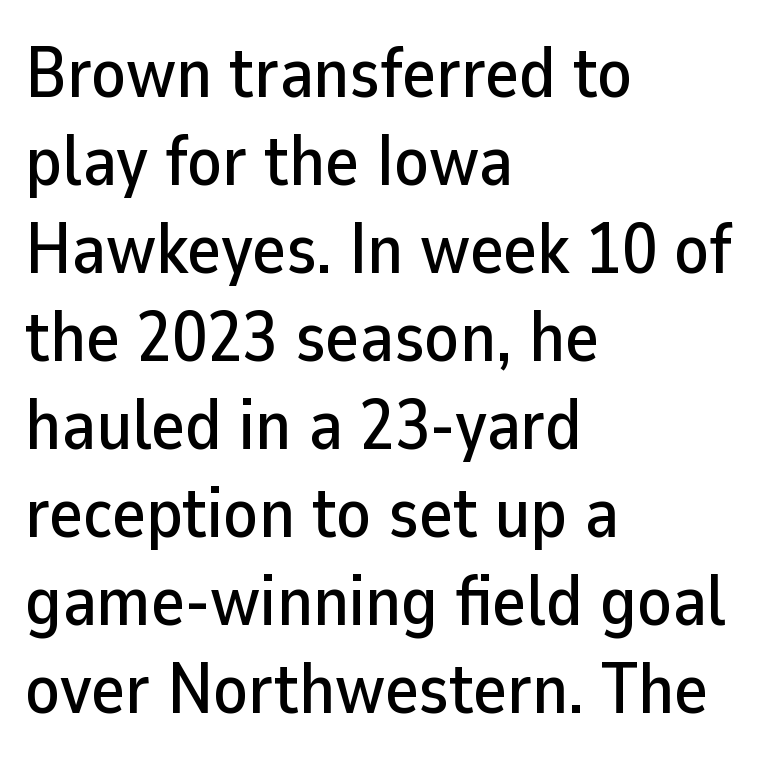
The letterforms sit shoulder to shoulder at normal distance. Posture: vertical. The passage is arranged the way most books set body copy — flush left. You could not count columns in this text — the font is proportionally spaced. Check under the words: just untouched page.
